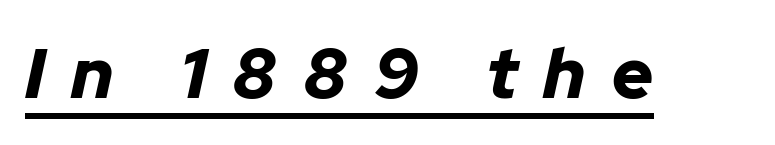
{"italic": "yes", "lean": "right", "slant_degrees": 12, "bold": "yes", "weight": "bold", "width": "normal", "stroke_contrast": "low", "x_height": "medium", "monospaced": "no", "underline": "yes", "letter_spacing": "wide", "letter_spacing_em": 0.37, "glyph_px": 71}
